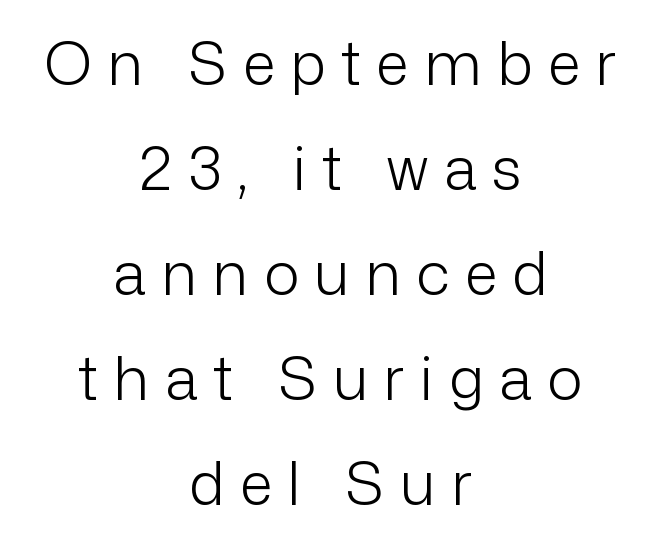
Ascenders rise straight up at ninety degrees. A centered setting, common on invitations and titles, is used for this passage. Students, note that the glyphs here are deliberately spaced far apart. Is this a sans? Yes — the strokes have no serifs.
